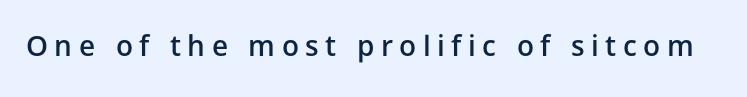
Q: Is the text bold? A: Semi-bold.
Q: Is the text italic (slanted)? A: No, it is upright.
Q: Is the typeface a serif or a sans-serif typeface? A: Sans-serif.
Q: Is the text underlined? A: No.
Q: Is the spacing between letters normal or unusually wide? A: Unusually wide.
Q: Width (condensed, normal, or wide)? A: Normal.
Q: Stroke contrast? A: Low.
Q: x-height? A: Medium.
Q: Monospaced? A: No.
